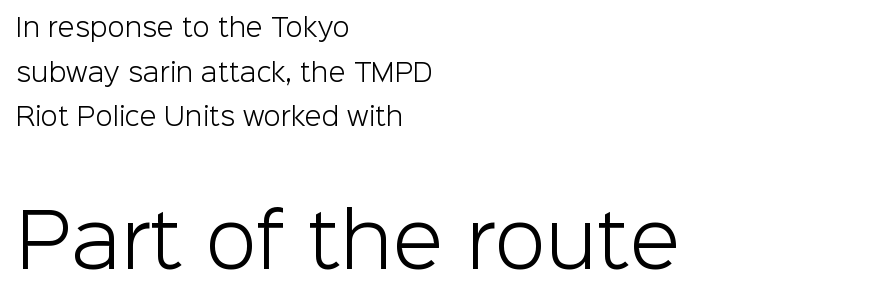
{"serif": "no", "italic": "no", "bold": "no", "weight": "light", "width": "normal", "stroke_contrast": "low", "x_height": "medium", "monospaced": "no", "underline": "no", "align": "left", "line_spacing_ratio": 1.79, "letter_spacing": "normal", "letter_spacing_em": 0.0, "larger_block": "second", "size_ratio": 2.96, "glyph_px": 74}
